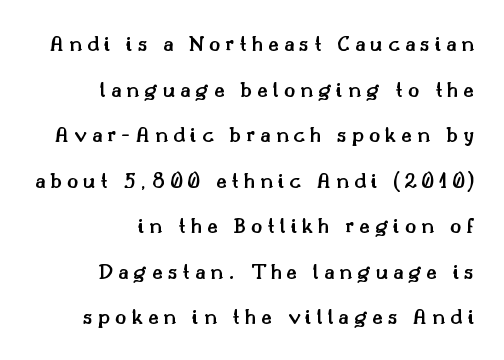
Letter spacing: wide. In terms of posture, this sample is upright. Firm but not heavy-handed strokes: this text is semibold. Reading down the column, the eye jumps a long way to each next line. Leftover space on each line is placed entirely before the opening word. Just letters on the line, the space beneath them empty.
